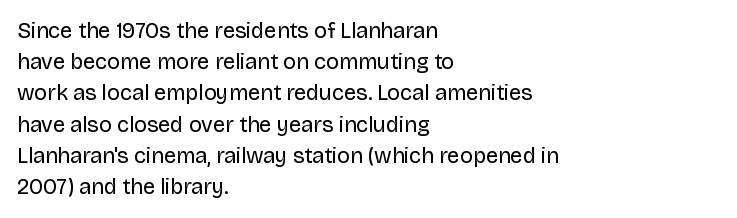
Every row of glyphs begins at an identical x-position on the left. The typesetting does not lean heavy: it is not bold. One glance says typical: line gaps are just what's usual. Underlining? Definitely not there.
